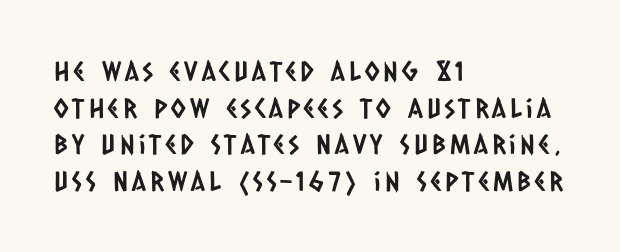
In terms of leading, this rendering sits right in the middle. The string is rendered with underlining switched off. Is the block centered? No — it sits flush against the left margin.
